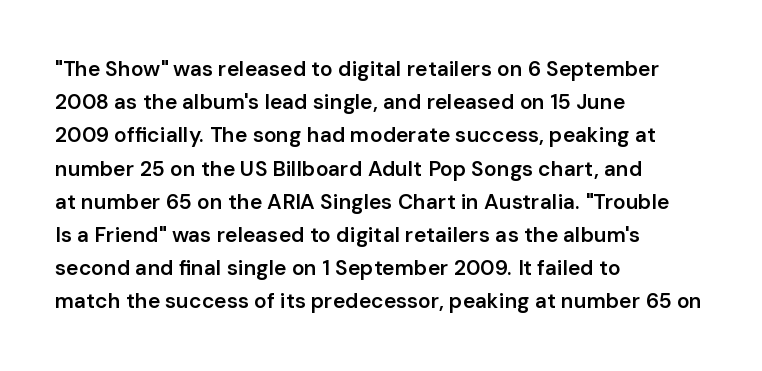
A typesetter would call this zero additional tracking. The foot of each line stays bare and open. Whoever set this chose a conventional vertical rhythm. Short and long lines alike share a common starting point at left. Stems and bowls a touch heavier than normal — semibold. The lettering stays uniformly vertical, giving the passage a roman look.
